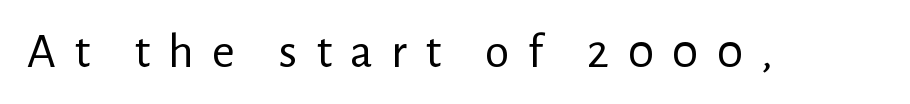
The image shows 50 px regular-weight sans-serif type, upright; set unusually wide letter spacing (+0.36 em), not underlined; low stroke contrast and a medium x-height.
